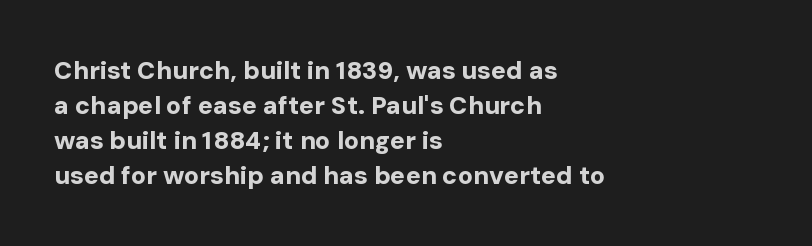
Nope, not italic — everything's standing straight. Regular leading. Teacher's note: observe the even left margin — that is flush-left alignment. The space beneath each line is pristine and unruled. Glyph-to-glyph distance matches everyday printed text.
